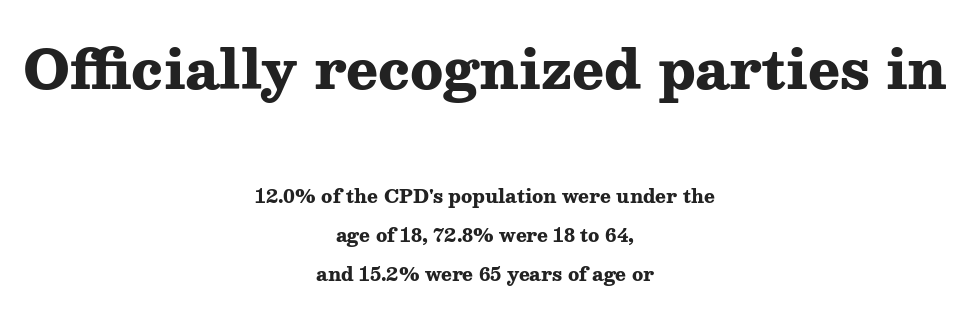
The image shows 53 px heavy, wide serif type, upright; set centered, loose line spacing (2.18x), normal letter spacing, not underlined; the first (top) block is 2.94x larger; medium stroke contrast and a medium x-height.
